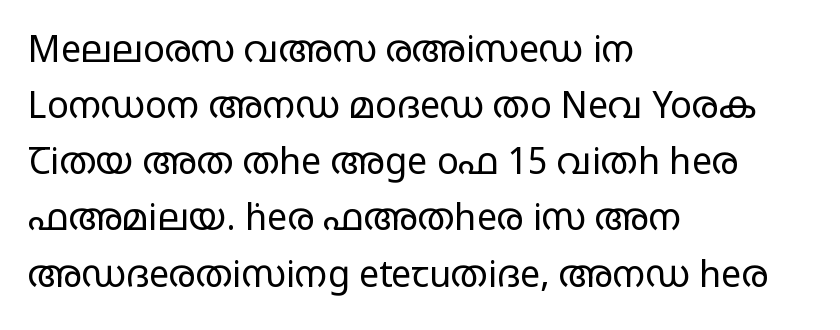
Q: Is the text bold? A: No.
Q: Is the text italic (slanted)? A: No, it is upright.
Q: Is the typeface a serif or a sans-serif typeface? A: Sans-serif.
Q: Is the text underlined? A: No.
Q: How is the paragraph aligned? A: Left-aligned.
Q: Is the spacing between letters normal or unusually wide? A: Normal.
Q: Is the spacing between lines tight, normal or loose? A: Normal.
Q: Width (condensed, normal, or wide)? A: Wide.
Q: Stroke contrast? A: Low.
Q: x-height? A: Large.
Q: Monospaced? A: No.
